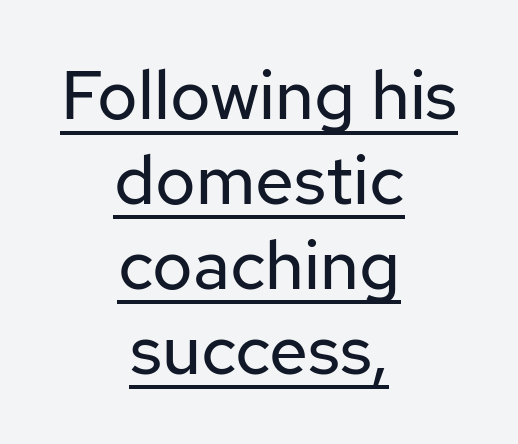
Proportional: the letters do not fall into vertical columns. Underlined type. If you drew a line through each stem, it would be perfectly vertical. Nothing heavy about these letters — not bold at all. Check where the strokes stop: nothing finishes them off — pure sans.
